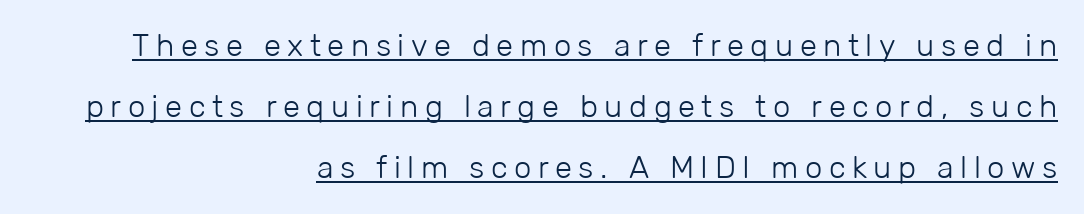
The image shows 31 px light sans-serif type, upright; set right-aligned, loose line spacing (1.97x), unusually wide letter spacing (+0.21 em), underlined; low stroke contrast and a medium x-height.
